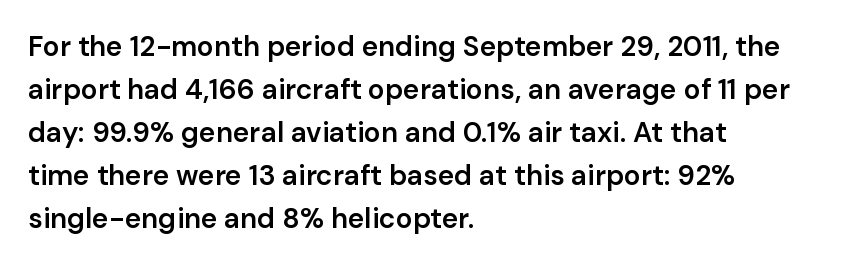
Q: Is the text bold? A: Semi-bold.
Q: Is the text italic (slanted)? A: No, it is upright.
Q: Is the typeface a serif or a sans-serif typeface? A: Sans-serif.
Q: Is the text underlined? A: No.
Q: How is the paragraph aligned? A: Left-aligned.
Q: Is the spacing between letters normal or unusually wide? A: Normal.
Q: Is the spacing between lines tight, normal or loose? A: Normal.
Q: Width (condensed, normal, or wide)? A: Normal.
Q: Stroke contrast? A: Low.
Q: x-height? A: Medium.
Q: Monospaced? A: No.
